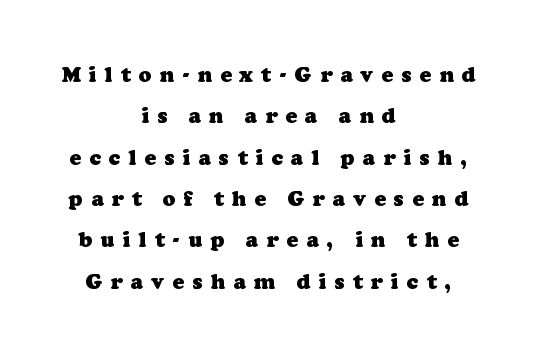
The image shows 21 px bold type; set centered, loose line spacing (1.97x), unusually wide letter spacing (+0.39 em), not underlined.
